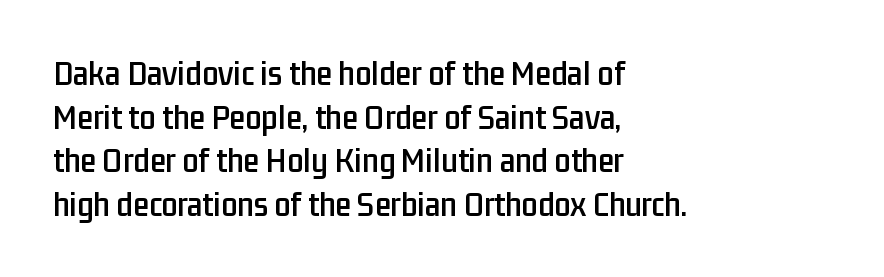
Looks like regular typesetting: each glyph gets only the width it needs. This sample is left-justified, so line endings fall wherever the words run out. The rendering keeps characters at their native spacing. Descenders hang freely into open space. This is the regular roman posture of the typeface.
